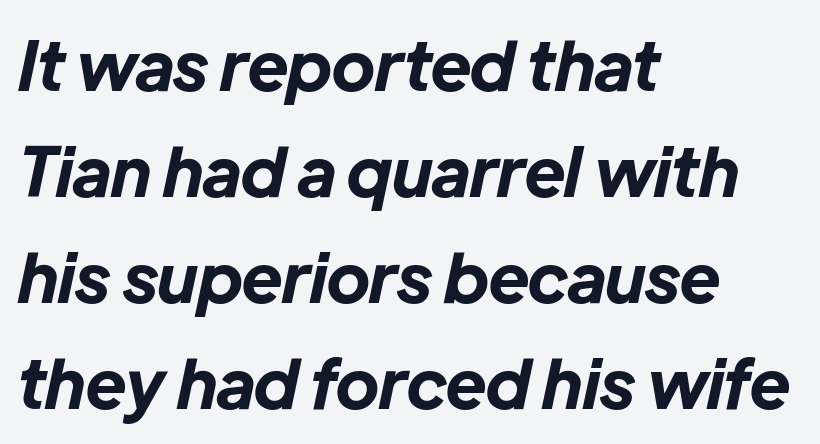
Plain, unruled lines of type. The letters sit at their default tracking, neither squeezed nor spread. Compared with an ordinary text face, these strokes are far heavier — a full bold. An italicized treatment has been applied to the whole sample. Casual observation: everything's shoved over to the left. Proportional: the letters do not fall into vertical columns.
